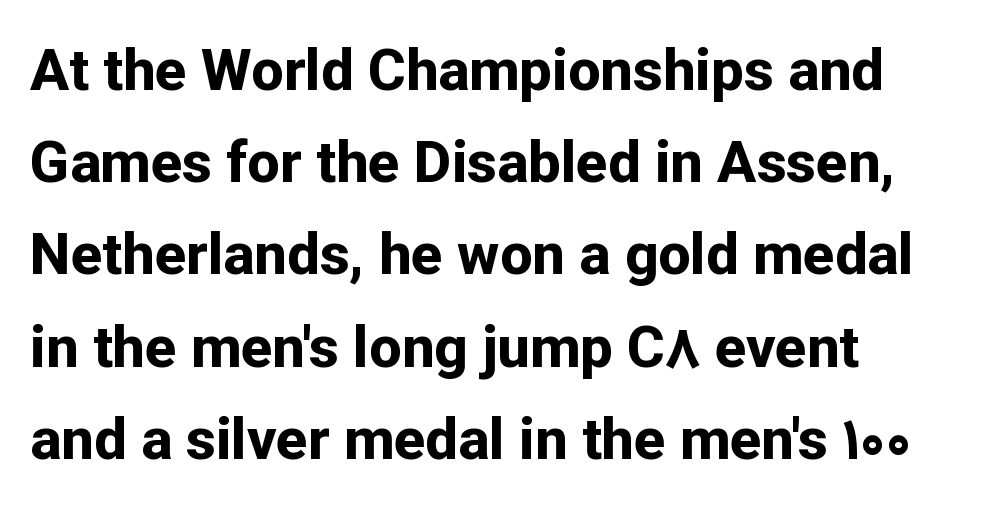
The image shows 58 px bold sans-serif type, upright; set left-aligned, normal line spacing (1.59x), normal letter spacing, not underlined; low stroke contrast and a medium x-height.
